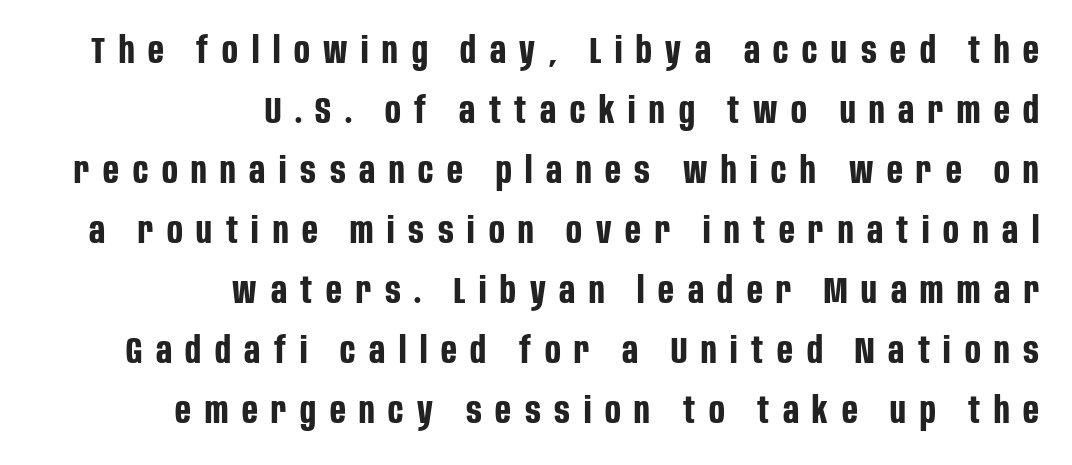
The image shows 37 px bold, condensed sans-serif type, upright; set right-aligned, normal line spacing (1.62x), unusually wide letter spacing (+0.37 em), not underlined; low stroke contrast and a large x-height.
